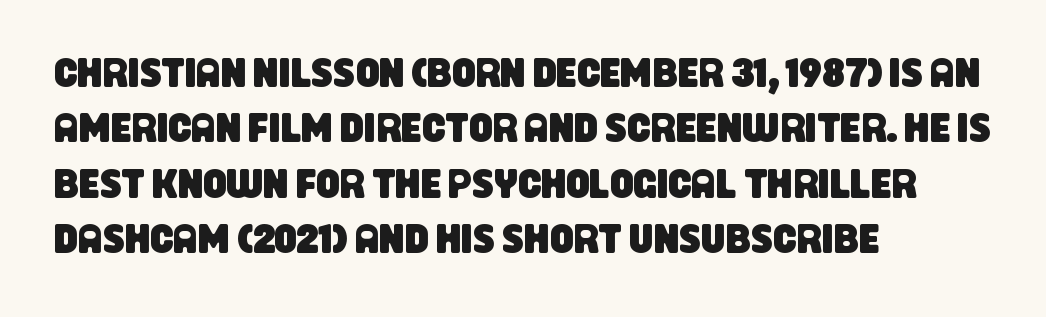
{"serif": "no", "width": "condensed", "stroke_contrast": "low", "x_height": "large", "monospaced": "no", "underline": "no", "align": "left", "line_spacing": "normal", "line_spacing_ratio": 1.35, "letter_spacing": "normal", "letter_spacing_em": 0.0, "glyph_px": 41}
